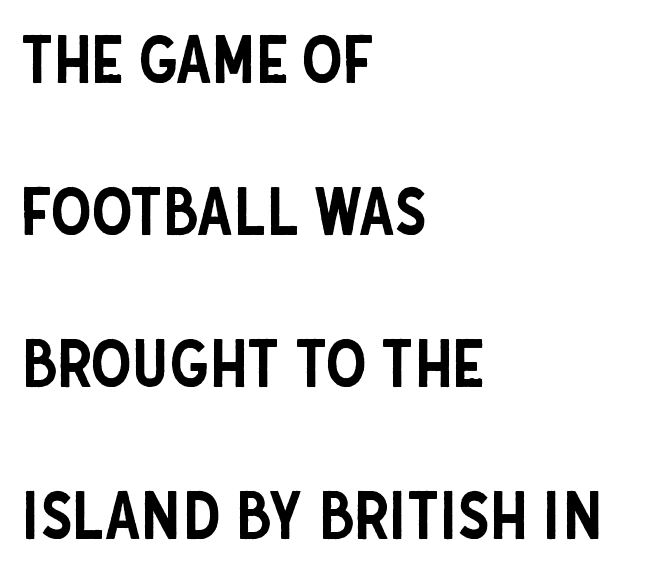
Here the glyphs are tracked normally, forming tight word shapes. Any mark beneath the type? The region is blank. Does the lettering tilt? It doesn't — this is upright. Horizontal alignment here is leftward, the default for most running prose. Look at the bottom of the vertical strokes: they stop flat, with no serifs. The line-height multiplier appears high, well above default.
